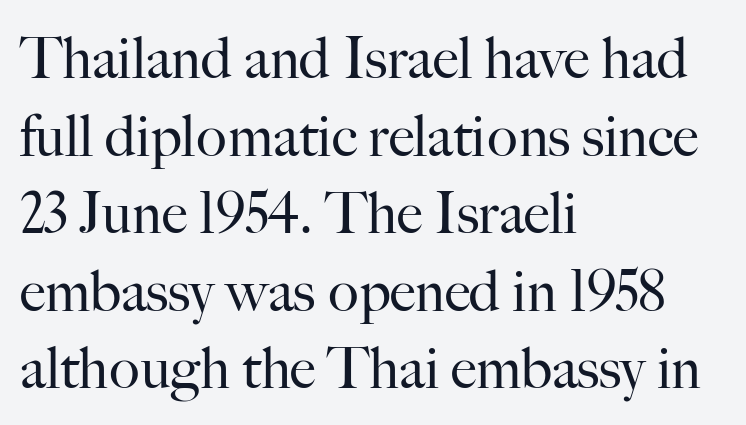
The image shows 57 px regular-weight serif type, upright; set left-aligned, normal line spacing (1.36x), normal letter spacing, not underlined; high stroke contrast and a small x-height.
